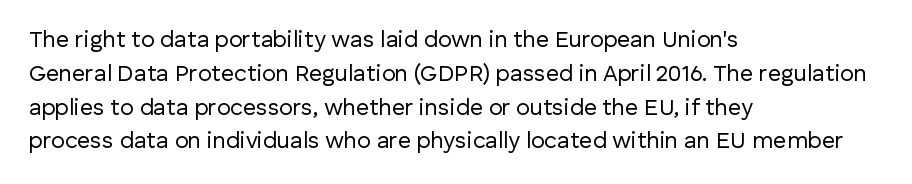
Just letters on the line, the space beneath them empty. Evenly set lines give the paragraph a standard silhouette. Heft: none added — not bold. Notice how the passage keeps a crisp vertical edge on the left only. No extra tracking has been applied to these lines. A roman cut, with each character standing at attention.
